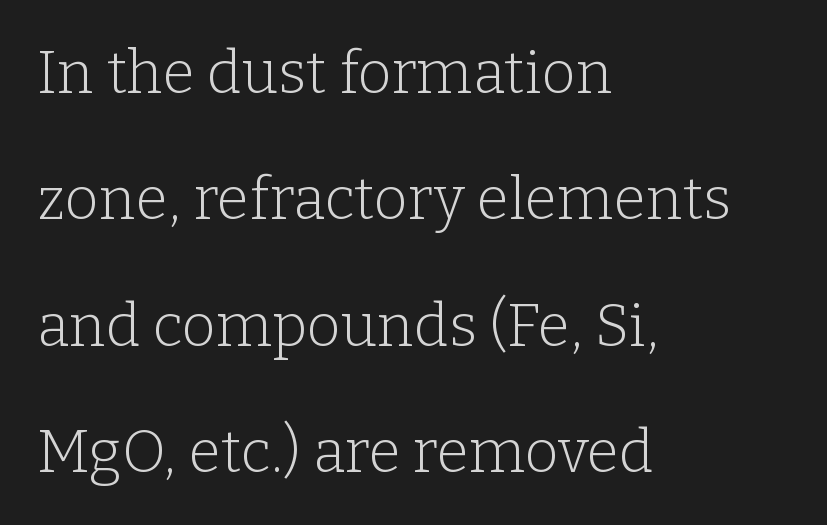
Q: Is the text bold? A: No.
Q: Is the text italic (slanted)? A: No, it is upright.
Q: Is the typeface a serif or a sans-serif typeface? A: Serif.
Q: Is the text underlined? A: No.
Q: How is the paragraph aligned? A: Left-aligned.
Q: Is the spacing between letters normal or unusually wide? A: Normal.
Q: Is the spacing between lines tight, normal or loose? A: Loose.
Q: Width (condensed, normal, or wide)? A: Normal.
Q: Stroke contrast? A: Low.
Q: x-height? A: Medium.
Q: Monospaced? A: No.
